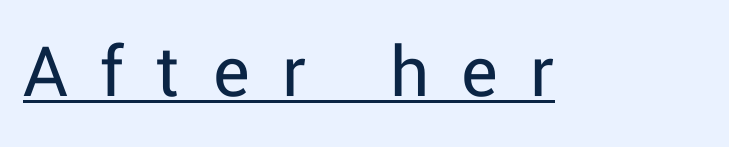
The image shows 77 px regular-weight sans-serif type, upright; set unusually wide letter spacing (+0.42 em), underlined; low stroke contrast and a medium x-height.
